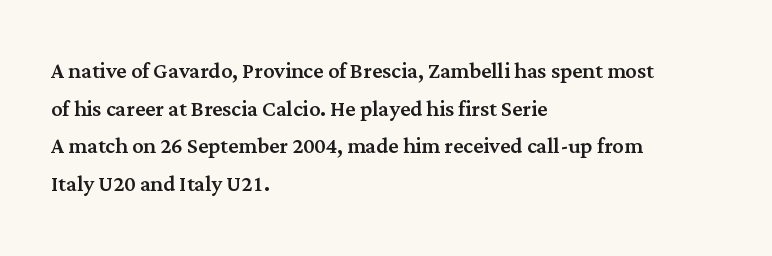
The baseline area is clear. Each new line begins a customary step beneath the previous one. The letters carry serifs — small finishing strokes at the ends of their stems. The lines are quadded left. If you drew a line through each stem, it would be perfectly vertical.
